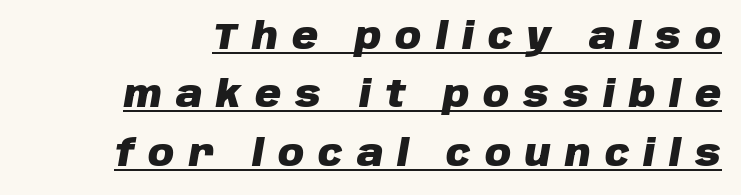
The image shows 36 px heavy type, italic (leaning right); set normal line spacing (1.62x), unusually wide letter spacing (+0.39 em), underlined; low stroke contrast and a large x-height.
